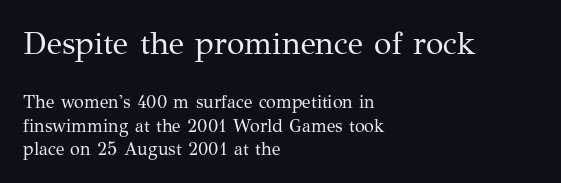
Compare the two chunks: the upper has the greater cap height. These lines sit exactly where default settings would place them. The foot of each line stays bare and open. Unbolded letterforms with no extra heft. I'd call this a serif setting — the letters wear small feet.
